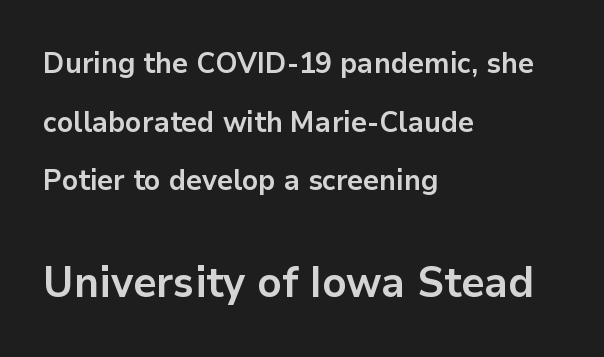
{"serif": "no", "italic": "no", "bold": "yes", "weight": "bold", "width": "normal", "stroke_contrast": "low", "x_height": "medium", "monospaced": "no", "underline": "no", "align": "left", "line_spacing": "loose", "line_spacing_ratio": 2.02, "letter_spacing": "normal", "letter_spacing_em": 0.0, "larger_block": "second", "size_ratio": 1.48, "glyph_px": 43}
